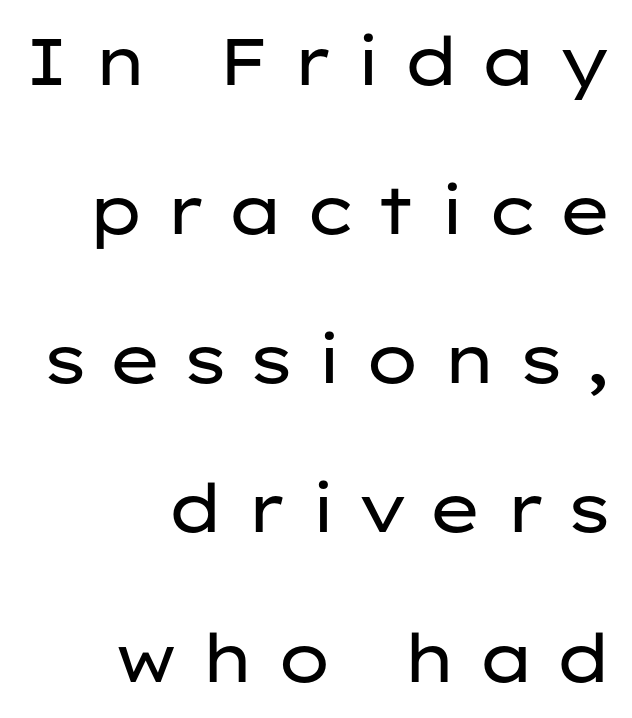
Q: Is the text bold? A: No.
Q: Is the text italic (slanted)? A: No, it is upright.
Q: Is the typeface a serif or a sans-serif typeface? A: Sans-serif.
Q: Is the text underlined? A: No.
Q: How is the paragraph aligned? A: Right-aligned.
Q: Is the spacing between letters normal or unusually wide? A: Unusually wide.
Q: Is the spacing between lines tight, normal or loose? A: Loose.
Q: Width (condensed, normal, or wide)? A: Wide.
Q: Stroke contrast? A: Low.
Q: x-height? A: Medium.
Q: Monospaced? A: No.
